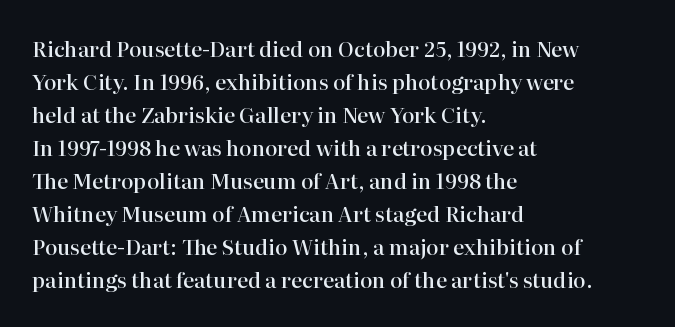
Q: Is the text bold? A: Semi-bold.
Q: Is the text italic (slanted)? A: No, it is upright.
Q: Is the text underlined? A: No.
Q: How is the paragraph aligned? A: Left-aligned.
Q: Is the spacing between letters normal or unusually wide? A: Normal.
Q: Is the spacing between lines tight, normal or loose? A: Normal.
